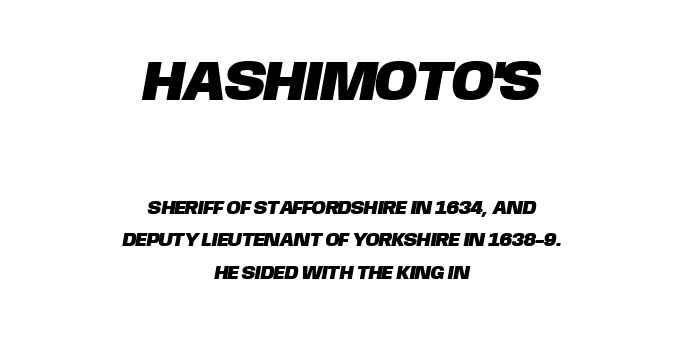
The image shows 57 px sans-serif type; set centered, line spacing 1.72x, normal letter spacing, not underlined; the first (top) block is 3.0x larger; low stroke contrast and a large x-height.
